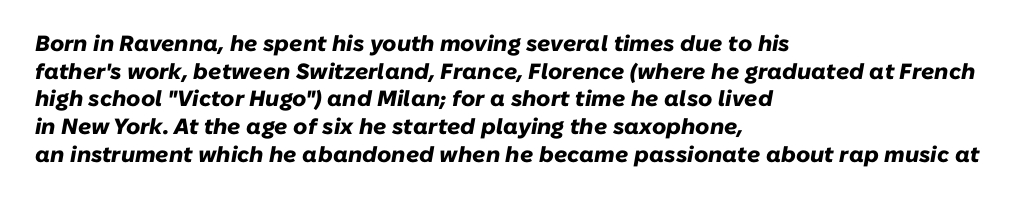
Does the weight exceed regular? Yes, all the way to bold. Regarding leading, the lines here are spaced in the standard way. Layout note: lines flush left. These lines were composed using italics. Glyph-to-glyph distance matches everyday printed text.
